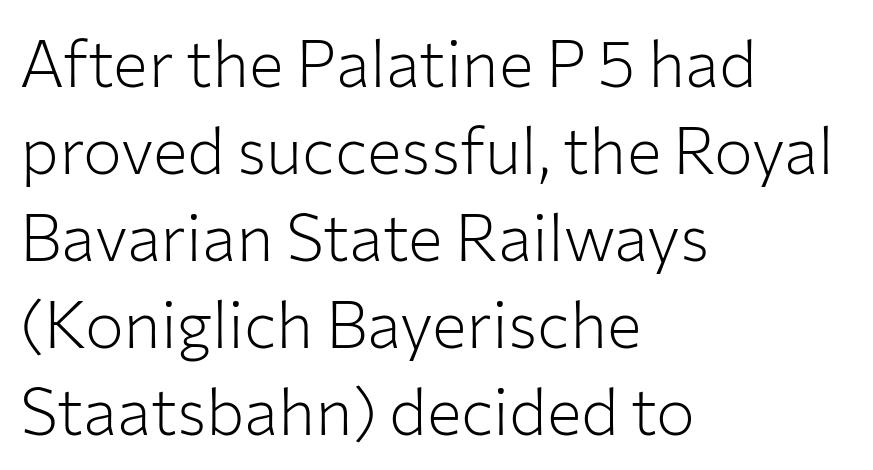
Is this a fixed-width face? No — the glyphs have proportional, varying widths. You could call the tracking neutral — neither tight nor loose. The words here are not underlined. Line beginnings align vertically; line endings do not. Designer's note — italics off, roman on.
